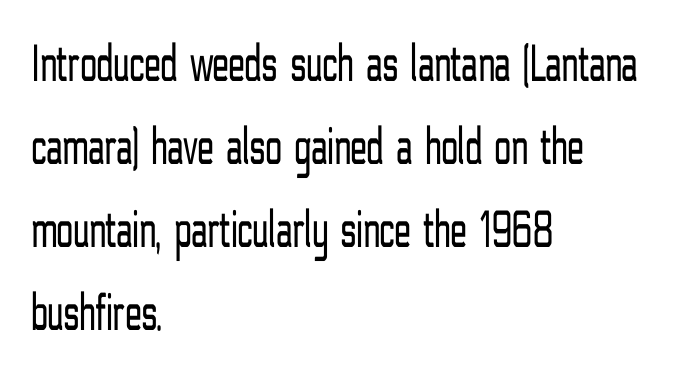
Q: Is the text bold? A: No.
Q: Is the text italic (slanted)? A: No, it is upright.
Q: Is the typeface a serif or a sans-serif typeface? A: Sans-serif.
Q: Is the text underlined? A: No.
Q: How is the paragraph aligned? A: Left-aligned.
Q: Is the spacing between letters normal or unusually wide? A: Normal.
Q: Is the spacing between lines tight, normal or loose? A: Normal.
Q: Width (condensed, normal, or wide)? A: Condensed.
Q: Stroke contrast? A: Low.
Q: x-height? A: Medium.
Q: Monospaced? A: No.
